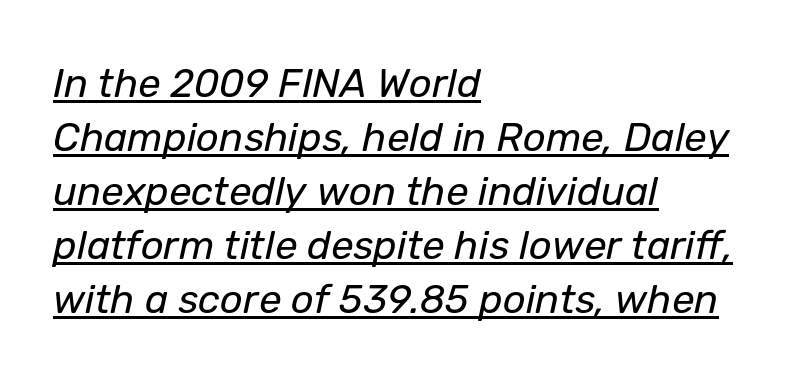
The image shows 40 px regular-weight type, italic (leaning right); set left-aligned, normal line spacing (1.35x), normal letter spacing, underlined; low stroke contrast and a medium x-height.
